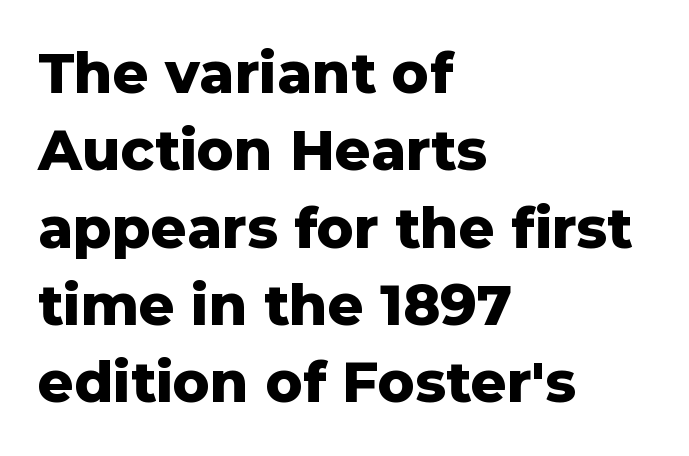
Q: Is the text bold? A: Yes.
Q: Is the text italic (slanted)? A: No, it is upright.
Q: Is the typeface a serif or a sans-serif typeface? A: Sans-serif.
Q: Is the text underlined? A: No.
Q: How is the paragraph aligned? A: Left-aligned.
Q: Is the spacing between letters normal or unusually wide? A: Normal.
Q: Is the spacing between lines tight, normal or loose? A: Normal.
Q: Width (condensed, normal, or wide)? A: Normal.
Q: Stroke contrast? A: Low.
Q: x-height? A: Medium.
Q: Monospaced? A: No.
